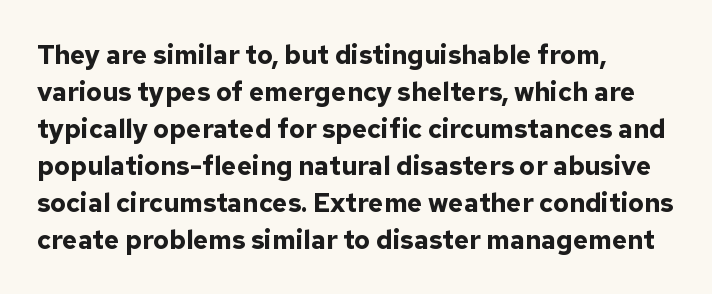
{"italic": "no", "bold": "yes", "underline": "no", "align": "left", "line_spacing": "normal", "line_spacing_ratio": 1.42, "letter_spacing": "normal", "letter_spacing_em": 0.0, "glyph_px": 26}
